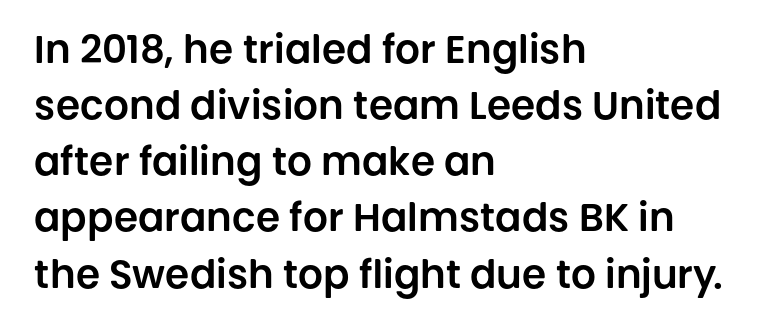
Nope, no serifs anywhere on these letters. Observe the ordinary spacing: letters are neighbours, not strangers. Is the block centered? No — it sits flush against the left margin. Descender tails drop into unmarked territory. Regarding leading, the lines here are spaced in the standard way.
